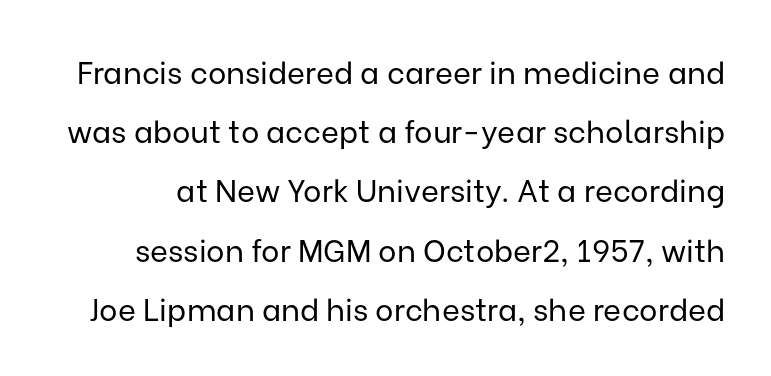
Q: Is the text bold? A: No.
Q: Is the text italic (slanted)? A: No, it is upright.
Q: Is the typeface a serif or a sans-serif typeface? A: Sans-serif.
Q: Is the text underlined? A: No.
Q: Is the spacing between letters normal or unusually wide? A: Normal.
Q: Is the spacing between lines tight, normal or loose? A: Loose.
Q: Width (condensed, normal, or wide)? A: Normal.
Q: Stroke contrast? A: Low.
Q: x-height? A: Medium.
Q: Monospaced? A: No.
